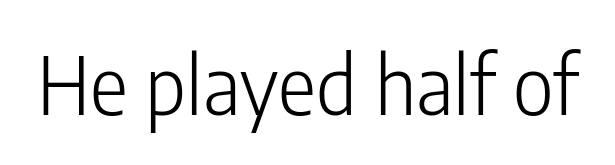
Q: Is the text bold? A: No.
Q: Is the text italic (slanted)? A: No, it is upright.
Q: Is the typeface a serif or a sans-serif typeface? A: Sans-serif.
Q: Is the text underlined? A: No.
Q: Is the spacing between letters normal or unusually wide? A: Normal.
Q: Width (condensed, normal, or wide)? A: Condensed.
Q: Stroke contrast? A: Low.
Q: x-height? A: Medium.
Q: Monospaced? A: No.
